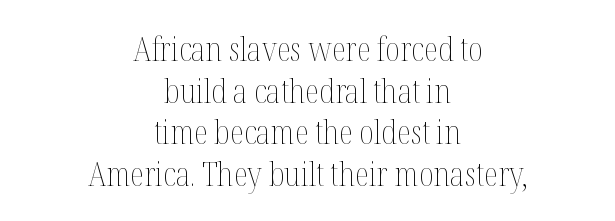
Q: Is the text bold? A: No.
Q: Is the text italic (slanted)? A: No, it is upright.
Q: Is the text underlined? A: No.
Q: How is the paragraph aligned? A: Centered.
Q: Is the spacing between letters normal or unusually wide? A: Normal.
Q: Is the spacing between lines tight, normal or loose? A: Normal.
Q: Width (condensed, normal, or wide)? A: Condensed.
Q: Stroke contrast? A: Medium.
Q: x-height? A: Medium.
Q: Monospaced? A: No.
